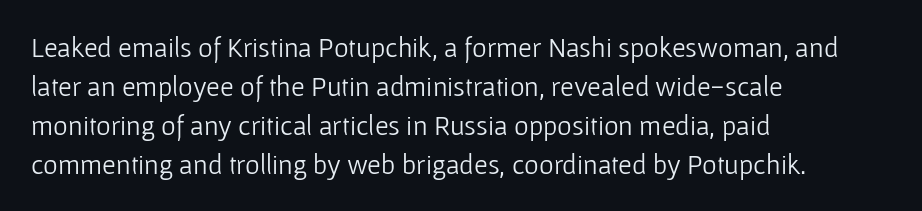
Here the glyphs are tracked normally, forming tight word shapes. Look at the bottom of the vertical strokes: they stop flat, with no serifs. A roman cut, with each character standing at attention. Reading down the column, the eye jumps a familiar distance to each next line. Underlining? Definitely not there. The letters advance in unequal steps, a hallmark of proportional type.
